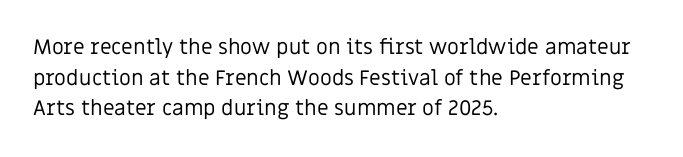
{"italic": "no", "bold": "no", "underline": "no", "align": "left", "line_spacing": "normal", "line_spacing_ratio": 1.46, "letter_spacing": "normal", "letter_spacing_em": 0.0, "glyph_px": 21}
